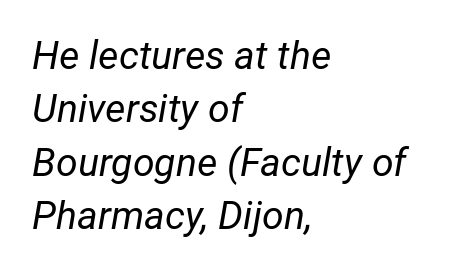
Q: Is the text bold? A: No.
Q: Is the text italic (slanted)? A: Yes, it leans right by about 12 degrees.
Q: Is the text underlined? A: No.
Q: How is the paragraph aligned? A: Left-aligned.
Q: Is the spacing between letters normal or unusually wide? A: Normal.
Q: Is the spacing between lines tight, normal or loose? A: Normal.
Q: Width (condensed, normal, or wide)? A: Normal.
Q: Stroke contrast? A: Low.
Q: x-height? A: Medium.
Q: Monospaced? A: No.
